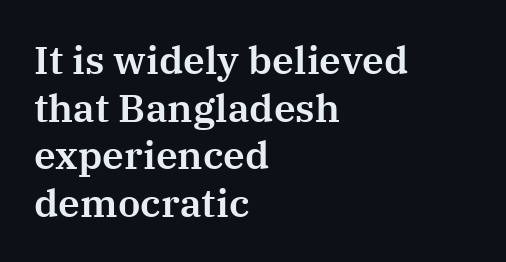
Q: Is the text italic (slanted)? A: No, it is upright.
Q: Is the typeface a serif or a sans-serif typeface? A: Serif.
Q: Is the text underlined? A: No.
Q: How is the paragraph aligned? A: Left-aligned.
Q: Is the spacing between letters normal or unusually wide? A: Normal.
Q: Width (condensed, normal, or wide)? A: Normal.
Q: Stroke contrast? A: Medium.
Q: x-height? A: Medium.
Q: Monospaced? A: No.
